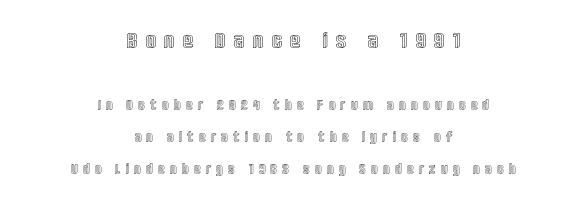
The image shows 22 px text type, upright; set centered, loose line spacing (2.28x), unusually wide letter spacing (+0.42 em), not underlined; the first (top) block is 1.57x larger.
